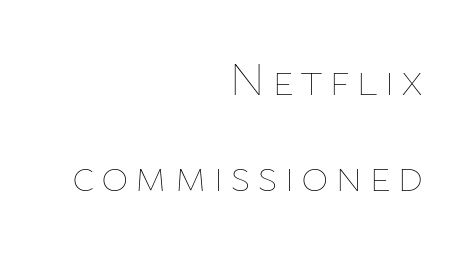
{"italic": "no", "bold": "no", "weight": "thin", "width": "normal", "stroke_contrast": "low", "x_height": "medium", "monospaced": "no", "underline": "no", "align": "right", "line_spacing": "loose", "line_spacing_ratio": 2.04, "glyph_px": 47}
